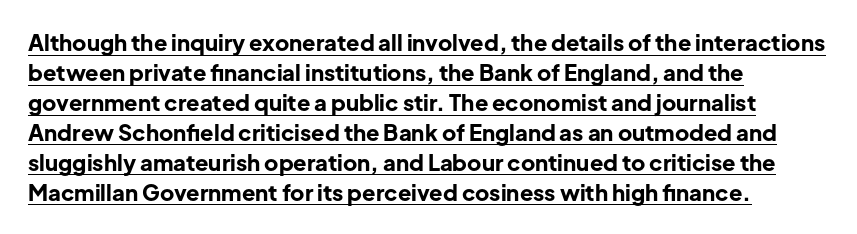
{"italic": "no", "bold": "yes", "underline": "yes", "align": "left", "line_spacing": "normal", "line_spacing_ratio": 1.36, "letter_spacing": "normal", "letter_spacing_em": 0.0, "glyph_px": 22}
